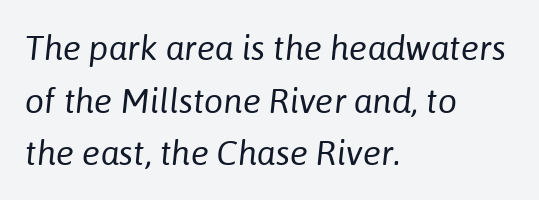
{"italic": "yes", "lean": "right", "slant_degrees": 6, "bold": "no", "weight": "regular", "width": "normal", "stroke_contrast": "low", "x_height": "medium", "monospaced": "no", "underline": "no", "align": "left", "line_spacing": "normal", "line_spacing_ratio": 1.55, "letter_spacing": "normal", "letter_spacing_em": 0.0, "glyph_px": 34}
